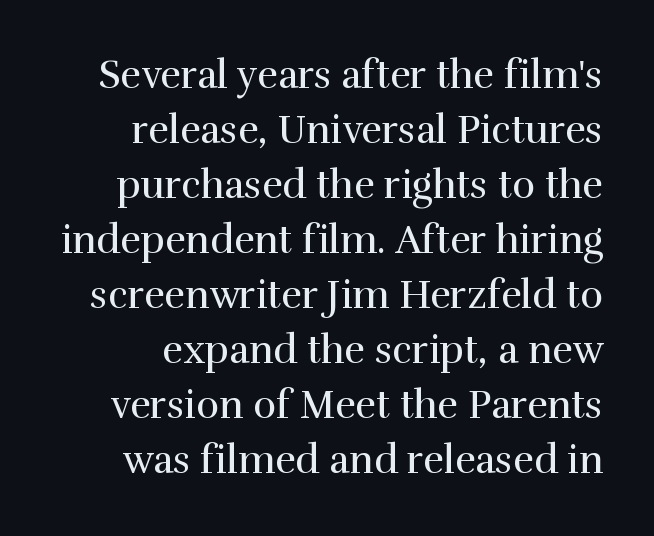
The image shows 39 px regular-weight serif type, upright; set normal line spacing (1.41x), normal letter spacing, not underlined; a medium x-height.
